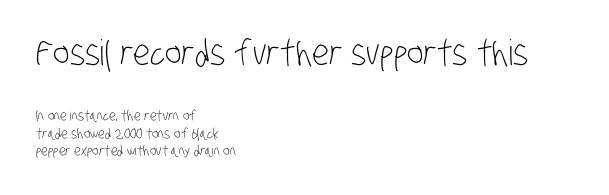
Q: Is the text bold? A: No.
Q: Is the typeface a serif or a sans-serif typeface? A: Sans-serif.
Q: Is the text underlined? A: No.
Q: How is the paragraph aligned? A: Left-aligned.
Q: Is the spacing between letters normal or unusually wide? A: Normal.
Q: Is the spacing between lines tight, normal or loose? A: Normal.
Q: Which block of text is set in a larger size, the first (top) or the second (bottom)? A: The first (top) one.
Q: Width (condensed, normal, or wide)? A: Condensed.
Q: Stroke contrast? A: Low.
Q: x-height? A: Large.
Q: Monospaced? A: No.
